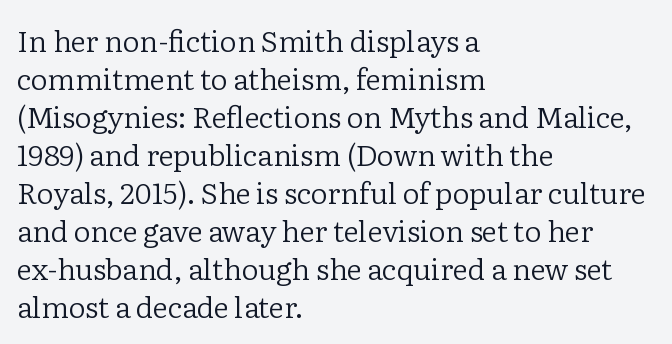
The passage shown has conventional tracking throughout. Regular leading. Looks like regular typesetting: each glyph gets only the width it needs. On a weight scale, this lands at 450 or below. Unlike italic type, these characters show no tilt at all.
